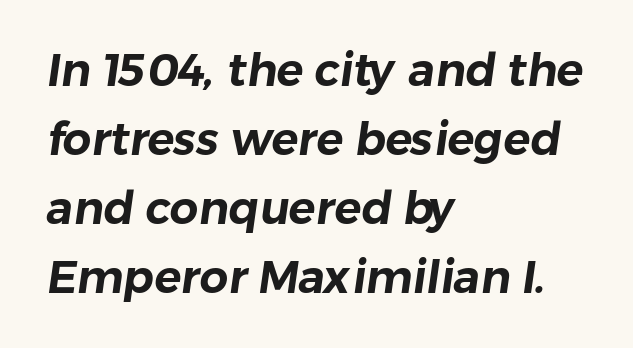
Q: Is the typeface a serif or a sans-serif typeface? A: Sans-serif.
Q: Is the text underlined? A: No.
Q: How is the paragraph aligned? A: Left-aligned.
Q: Is the spacing between letters normal or unusually wide? A: Normal.
Q: Is the spacing between lines tight, normal or loose? A: Normal.
Q: Width (condensed, normal, or wide)? A: Normal.
Q: Stroke contrast? A: Low.
Q: x-height? A: Medium.
Q: Monospaced? A: No.
